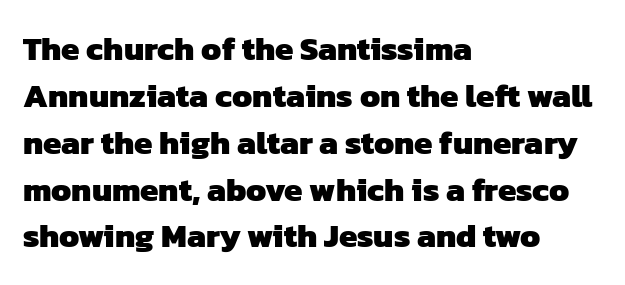
Q: Is the text bold? A: Yes.
Q: Is the typeface a serif or a sans-serif typeface? A: Sans-serif.
Q: Is the text underlined? A: No.
Q: How is the paragraph aligned? A: Left-aligned.
Q: Is the spacing between letters normal or unusually wide? A: Normal.
Q: Is the spacing between lines tight, normal or loose? A: Normal.
Q: Width (condensed, normal, or wide)? A: Normal.
Q: Stroke contrast? A: Low.
Q: x-height? A: Medium.
Q: Monospaced? A: No.
